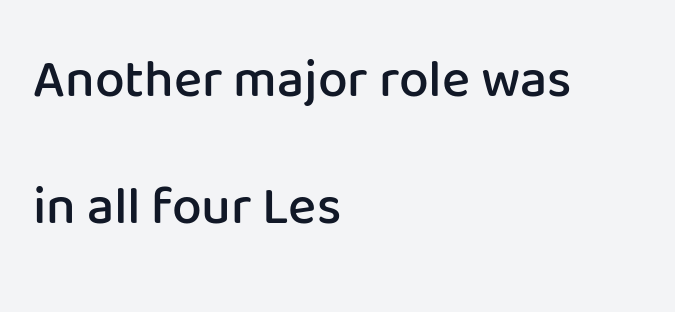
{"serif": "no", "italic": "no", "bold": "semi", "weight": "semibold", "width": "normal", "stroke_contrast": "low", "x_height": "medium", "monospaced": "no", "underline": "no", "align": "left", "line_spacing": "loose", "line_spacing_ratio": 2.39, "letter_spacing": "normal", "letter_spacing_em": 0.0, "glyph_px": 53}
